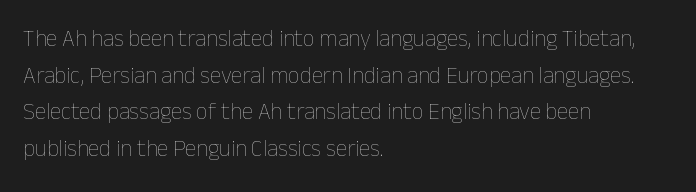
Notice how descenders clear the ascenders below comfortably — that's standard leading. Heft: none added — not bold. Posture: upright roman. The tracking reads as untouched default to a designer's eye. If you drew a ruler down the left edge, every line would touch it.
